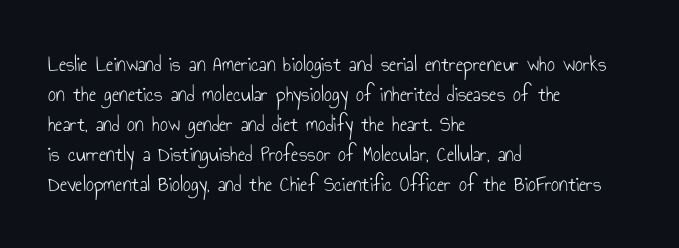
Q: Is the text bold? A: No.
Q: Is the text italic (slanted)? A: No, it is upright.
Q: Is the text underlined? A: No.
Q: How is the paragraph aligned? A: Left-aligned.
Q: Is the spacing between letters normal or unusually wide? A: Normal.
Q: Is the spacing between lines tight, normal or loose? A: Normal.
